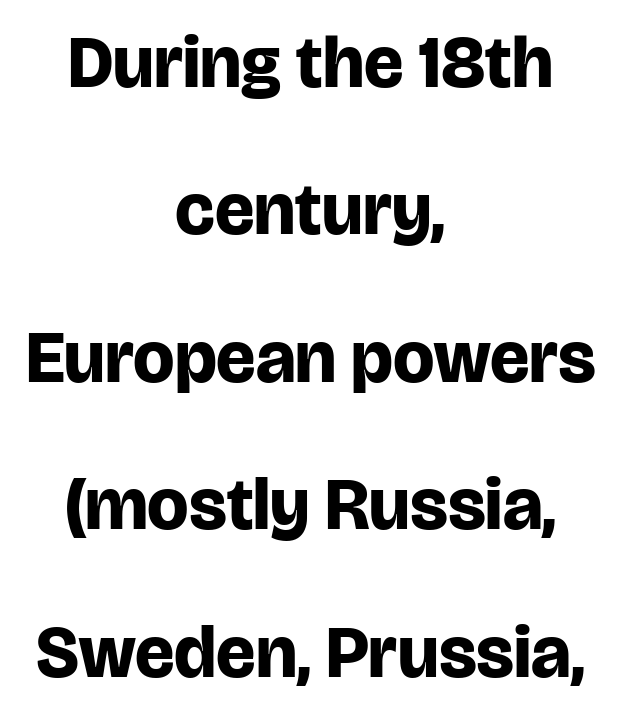
The image shows 73 px bold sans-serif type, upright; set centered, loose line spacing (2.02x), normal letter spacing, not underlined; low stroke contrast and a large x-height.
